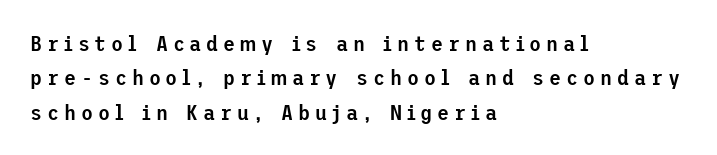
Plain, unruled lines of type. The sample has been set in demibold, a notch under bold. The typography opts for an upright posture over an oblique one. Compared with a centered layout, this one pins lines to the left instead. Substantial extra tracking has been applied to these lines.
